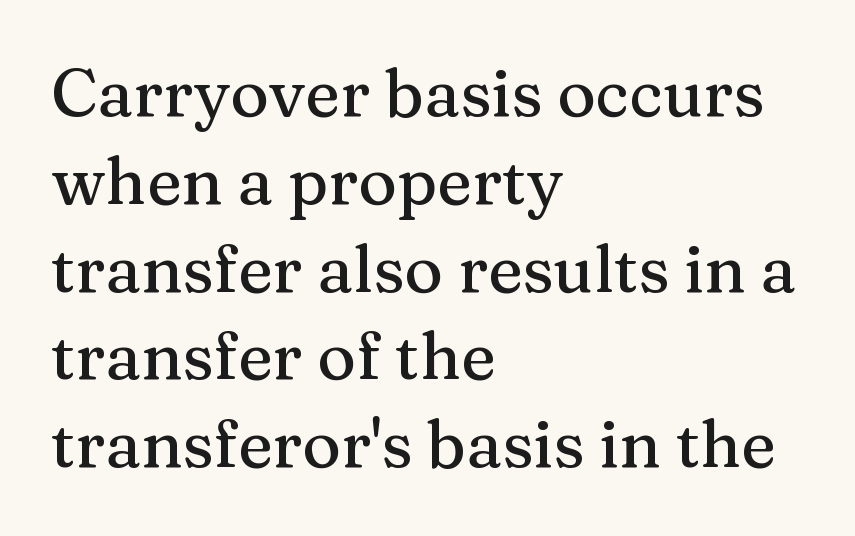
{"serif": "yes", "italic": "no", "width": "normal", "stroke_contrast": "medium", "x_height": "medium", "monospaced": "no", "underline": "no", "align": "left", "line_spacing": "normal", "line_spacing_ratio": 1.33, "letter_spacing": "normal", "letter_spacing_em": 0.0, "glyph_px": 66}
